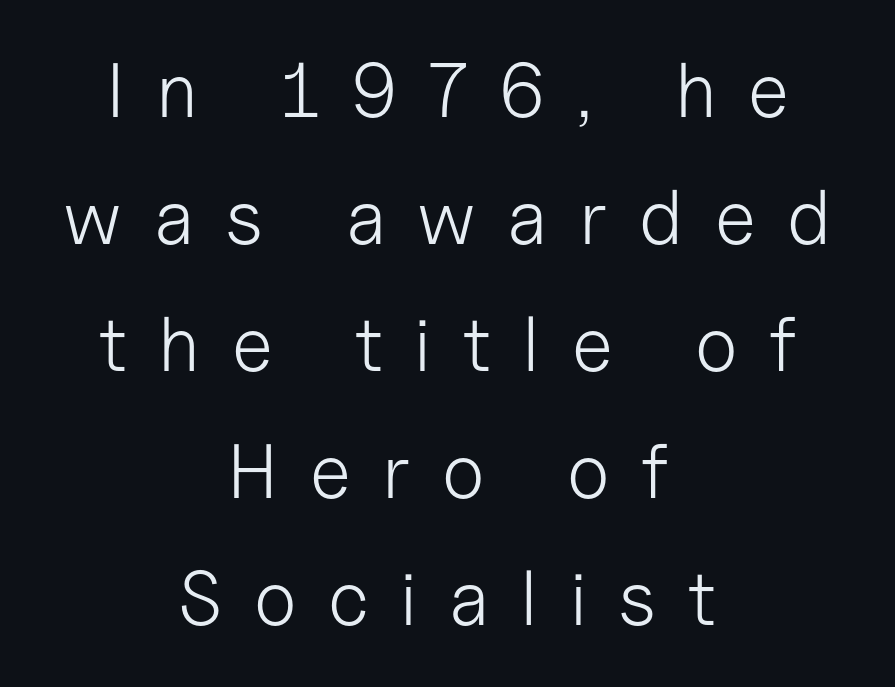
The compositor balanced each line on the midline. The space between consecutive lines is moderate. The letters stand straight up with perfectly vertical stems. You could not count columns in this text — the font is proportionally spaced.
